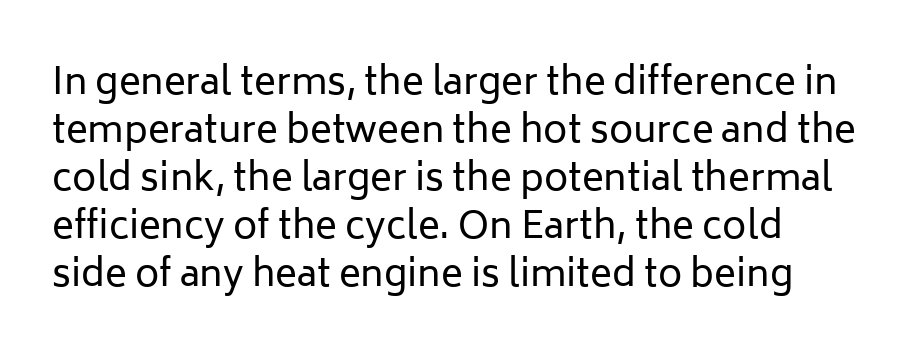
{"serif": "no", "italic": "no", "bold": "no", "weight": "regular", "width": "normal", "stroke_contrast": "low", "x_height": "medium", "monospaced": "no", "underline": "no", "align": "left", "line_spacing": "normal", "line_spacing_ratio": 1.3, "letter_spacing": "normal", "letter_spacing_em": 0.0, "glyph_px": 37}
